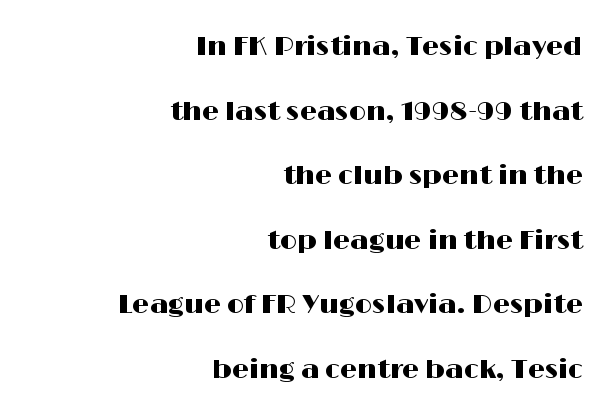
The image shows 27 px text type, upright; set right-aligned, loose line spacing (2.39x), normal letter spacing, not underlined.
